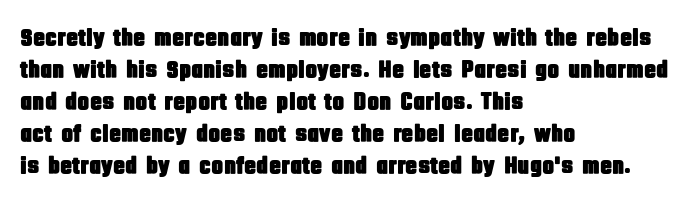
Q: Is the text italic (slanted)? A: No, it is upright.
Q: Is the text underlined? A: No.
Q: How is the paragraph aligned? A: Left-aligned.
Q: Is the spacing between letters normal or unusually wide? A: Normal.
Q: Is the spacing between lines tight, normal or loose? A: Normal.
